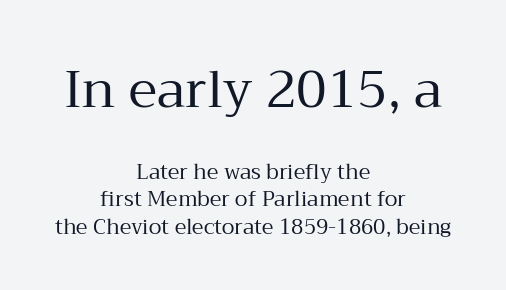
{"serif": "yes", "italic": "no", "bold": "no", "weight": "regular", "width": "normal", "stroke_contrast": "medium", "x_height": "medium", "monospaced": "no", "underline": "no", "align": "center", "line_spacing": "normal", "line_spacing_ratio": 1.3, "letter_spacing": "normal", "letter_spacing_em": 0.0, "larger_block": "first", "size_ratio": 2.48, "glyph_px": 52}
